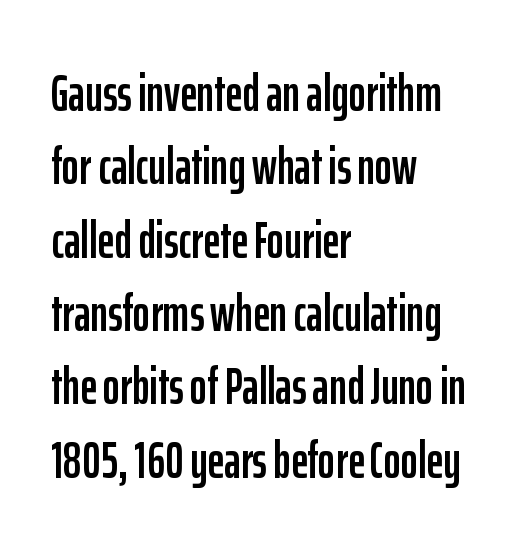
Q: Is the text italic (slanted)? A: No, it is upright.
Q: Is the typeface a serif or a sans-serif typeface? A: Sans-serif.
Q: Is the text underlined? A: No.
Q: How is the paragraph aligned? A: Left-aligned.
Q: Is the spacing between letters normal or unusually wide? A: Normal.
Q: Is the spacing between lines tight, normal or loose? A: Normal.
Q: Width (condensed, normal, or wide)? A: Condensed.
Q: Stroke contrast? A: Low.
Q: x-height? A: Medium.
Q: Monospaced? A: No.
